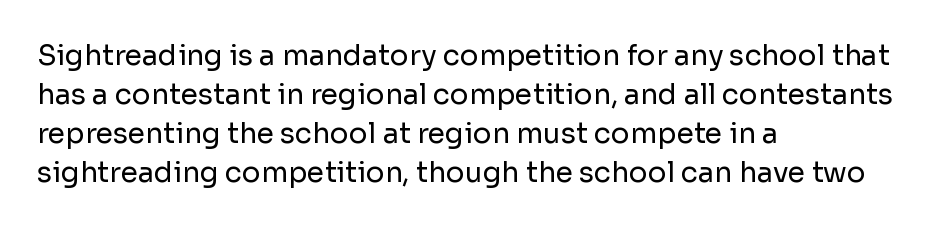
{"serif": "no", "italic": "no", "bold": "no", "weight": "regular", "width": "normal", "stroke_contrast": "low", "x_height": "medium", "monospaced": "no", "underline": "no", "align": "left", "line_spacing": "normal", "line_spacing_ratio": 1.39, "letter_spacing": "normal", "letter_spacing_em": 0.0, "glyph_px": 28}
